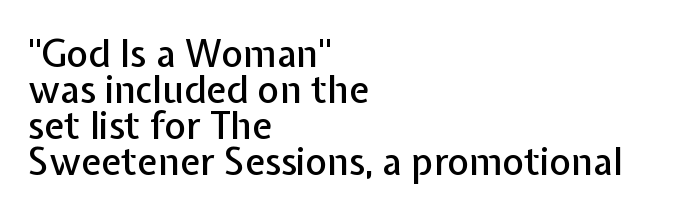
{"serif": "no", "italic": "no", "width": "normal", "stroke_contrast": "low", "x_height": "medium", "monospaced": "no", "underline": "no", "align": "left", "line_spacing": "tight", "line_spacing_ratio": 0.97, "letter_spacing": "normal", "letter_spacing_em": 0.0, "glyph_px": 37}
